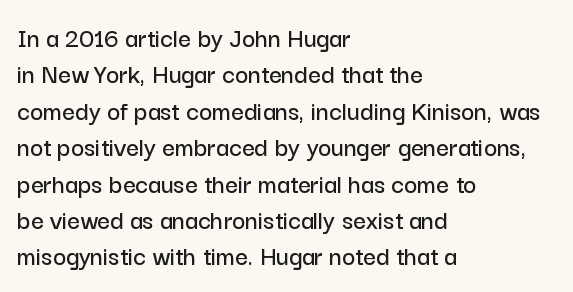
{"serif": "no", "italic": "no", "width": "normal", "stroke_contrast": "low", "x_height": "medium", "monospaced": "no", "underline": "no", "align": "left", "line_spacing": "normal", "line_spacing_ratio": 1.3, "letter_spacing": "normal", "letter_spacing_em": 0.0, "glyph_px": 28}
